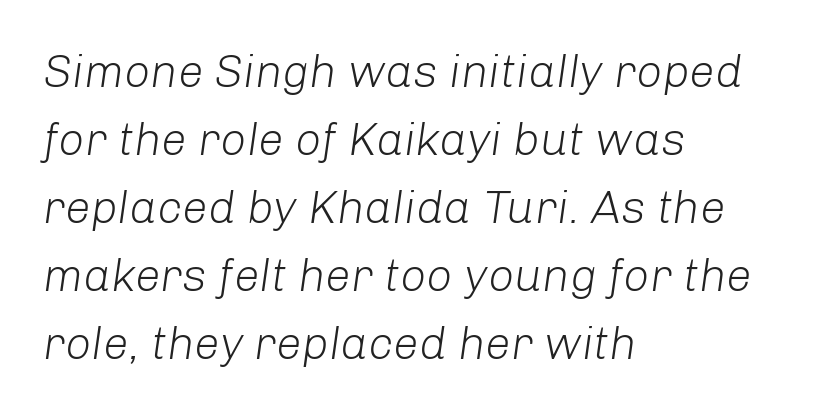
The image shows 46 px light type, italic (leaning right); set left-aligned, normal line spacing (1.48x), normal letter spacing, not underlined; low stroke contrast and a medium x-height.
